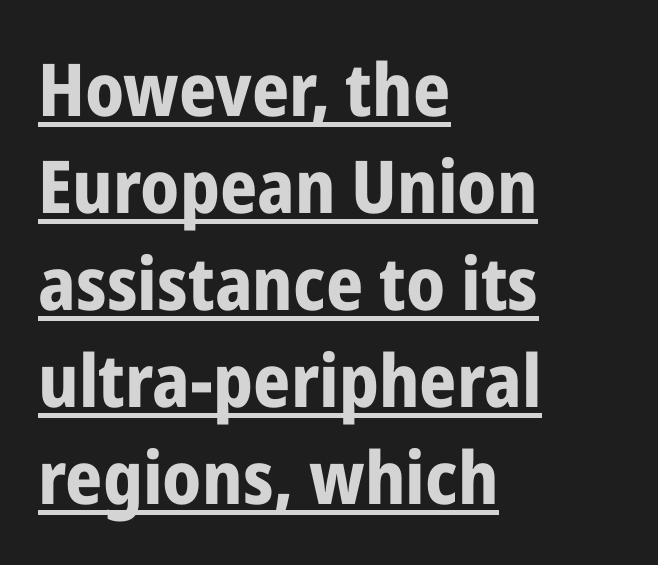
{"serif": "no", "italic": "no", "bold": "yes", "weight": "bold", "width": "condensed", "stroke_contrast": "low", "x_height": "medium", "monospaced": "no", "underline": "yes", "align": "left", "line_spacing": "normal", "line_spacing_ratio": 1.33, "letter_spacing": "normal", "letter_spacing_em": 0.0, "glyph_px": 73}
